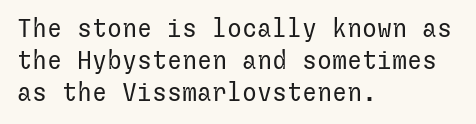
Q: Is the text bold? A: No.
Q: Is the text italic (slanted)? A: No, it is upright.
Q: Is the text underlined? A: No.
Q: How is the paragraph aligned? A: Left-aligned.
Q: Is the spacing between letters normal or unusually wide? A: Normal.
Q: Is the spacing between lines tight, normal or loose? A: Normal.
